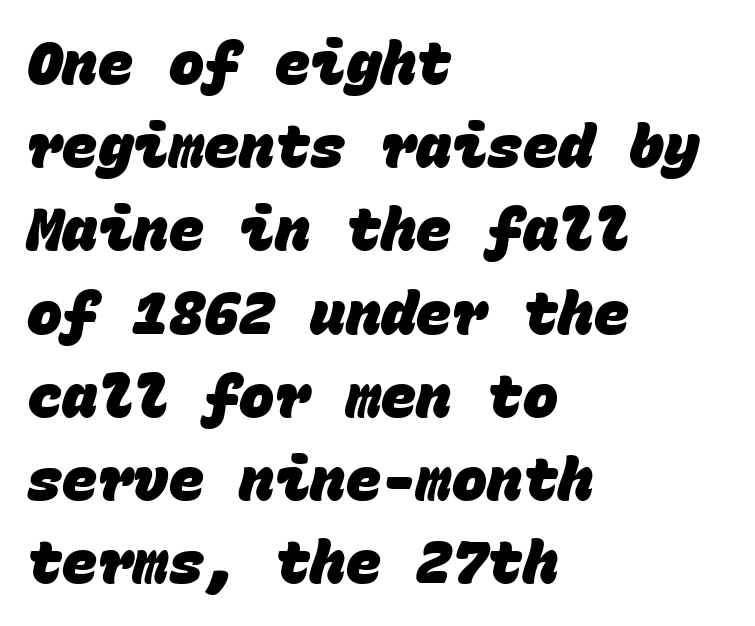
Q: Is the text bold? A: Yes.
Q: Is the typeface a serif or a sans-serif typeface? A: Sans-serif.
Q: Is the text underlined? A: No.
Q: How is the paragraph aligned? A: Left-aligned.
Q: Is the spacing between letters normal or unusually wide? A: Normal.
Q: Is the spacing between lines tight, normal or loose? A: Normal.
Q: Width (condensed, normal, or wide)? A: Normal.
Q: Stroke contrast? A: Low.
Q: x-height? A: Large.
Q: Monospaced? A: Yes.
